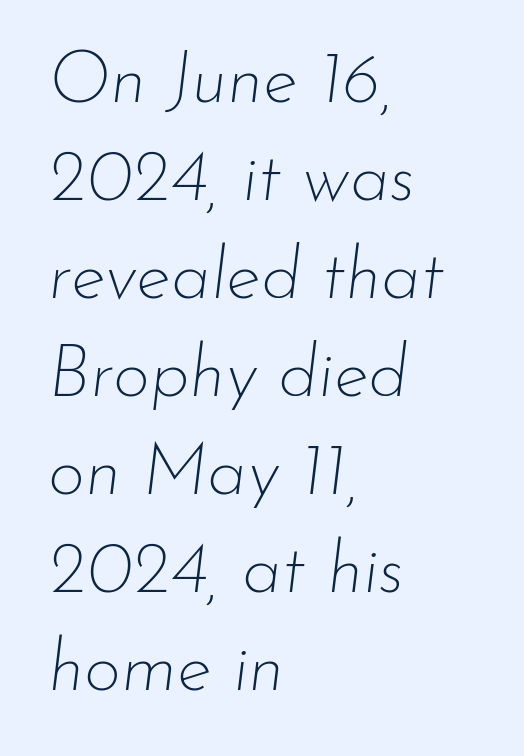
The image shows 72 px thin type, italic (leaning right); set left-aligned, normal line spacing (1.36x), normal letter spacing, not underlined; low stroke contrast and a small x-height.
